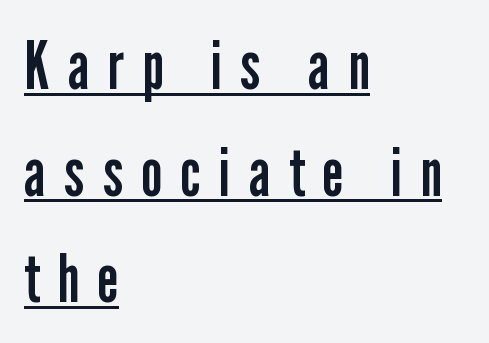
Every word sits above its own underline. Posture: upright roman. The space between consecutive lines is moderate. Is the letter spacing exaggerated? Yes — the characters are pushed far apart. Look at the bottom of the vertical strokes: they stop flat, with no serifs.
